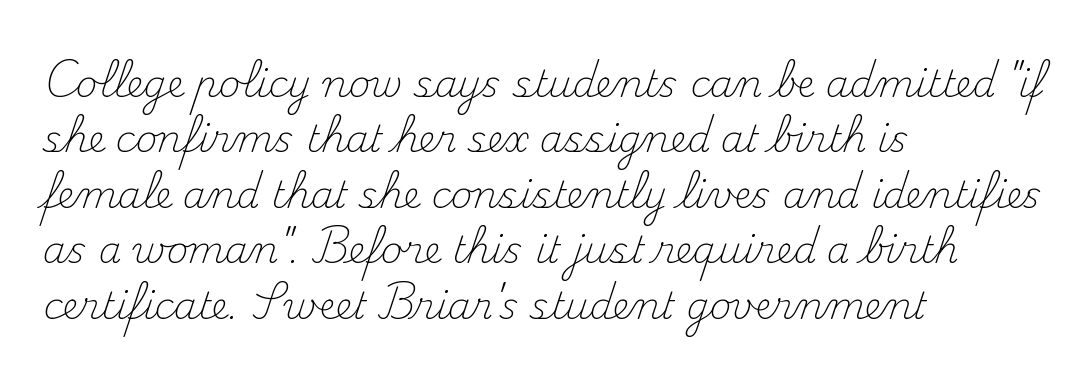
{"serif": "yes", "bold": "no", "weight": "light", "width": "normal", "stroke_contrast": "medium", "x_height": "small", "monospaced": "no", "underline": "no", "align": "left", "line_spacing": "normal", "line_spacing_ratio": 1.5, "letter_spacing": "normal", "letter_spacing_em": 0.0, "glyph_px": 37}
